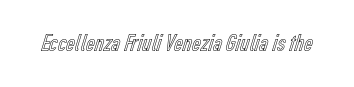
The image shows 25 px text type; set normal letter spacing, not underlined.
